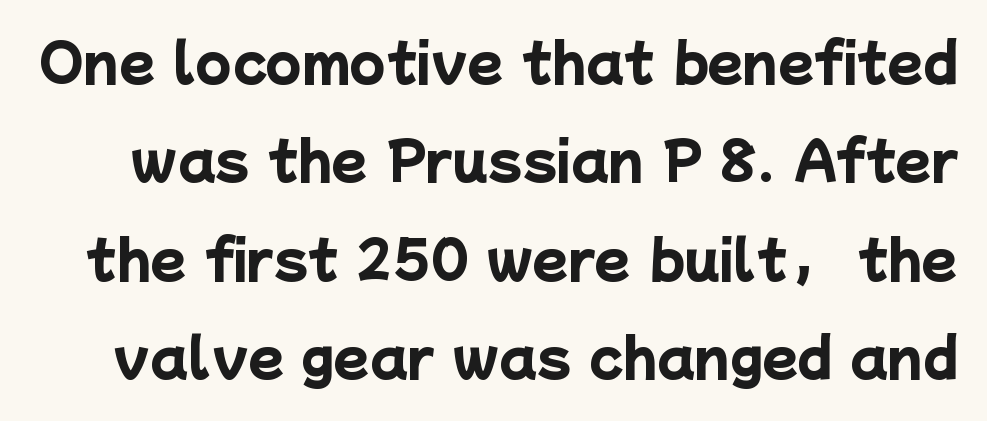
The image shows 52 px heavy sans-serif type; set line spacing 1.89x, normal letter spacing, not underlined; low stroke contrast and a medium x-height.
